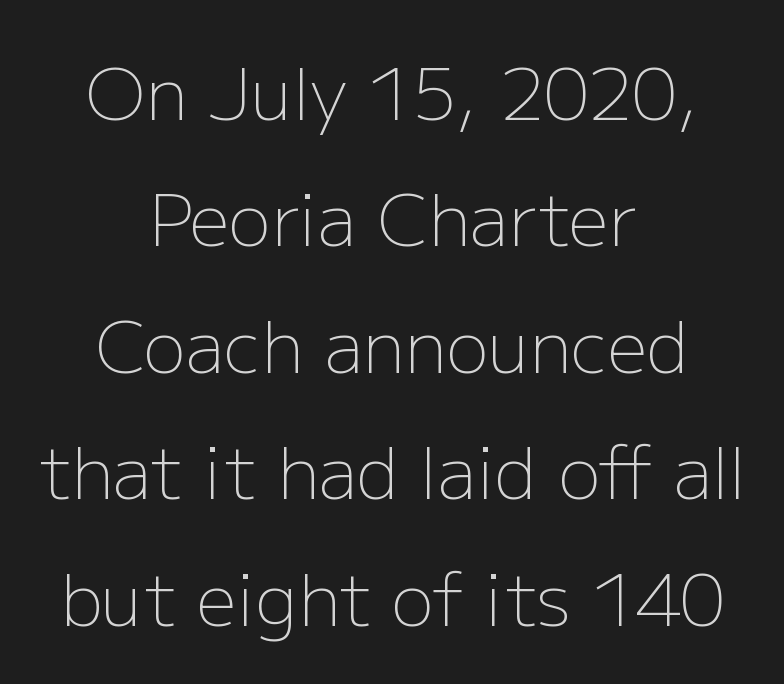
The image shows 71 px light sans-serif type, upright; set centered, line spacing 1.78x, normal letter spacing, not underlined; low stroke contrast and a medium x-height.
